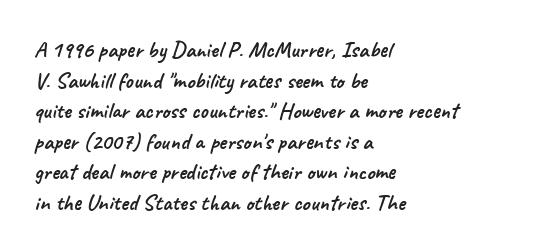
Just letters on the line, the space beneath them empty. Horizontal bands of white between lines are of average thickness. The paragraph shown leans on its left margin. The gaps between neighbouring characters are ordinary and unremarkable.
